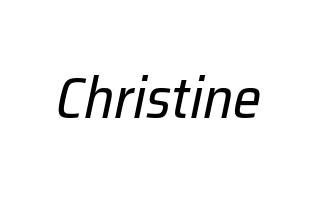
Q: Is the text bold? A: No.
Q: Is the text italic (slanted)? A: Yes, it leans right by about 12 degrees.
Q: Is the text underlined? A: No.
Q: Is the spacing between letters normal or unusually wide? A: Normal.
Q: Width (condensed, normal, or wide)? A: Normal.
Q: Stroke contrast? A: Low.
Q: x-height? A: Medium.
Q: Monospaced? A: No.
